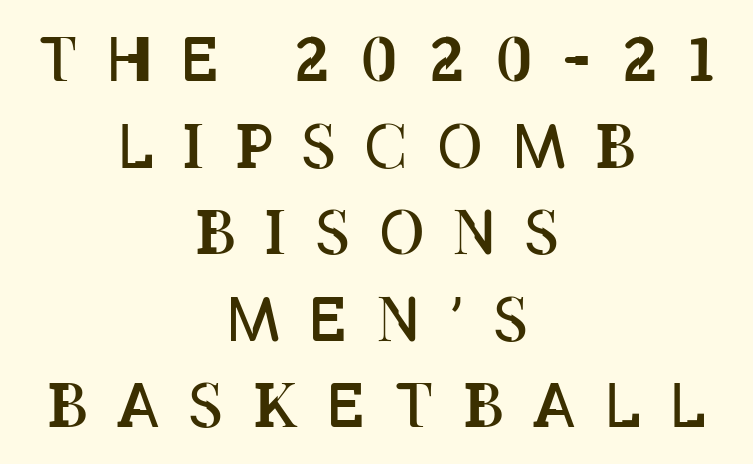
{"italic": "no", "bold": "no", "weight": "regular", "width": "condensed", "stroke_contrast": "low", "x_height": "large", "monospaced": "no", "underline": "no", "align": "center", "line_spacing": "normal", "line_spacing_ratio": 1.42, "letter_spacing": "wide", "letter_spacing_em": 0.49, "glyph_px": 61}
